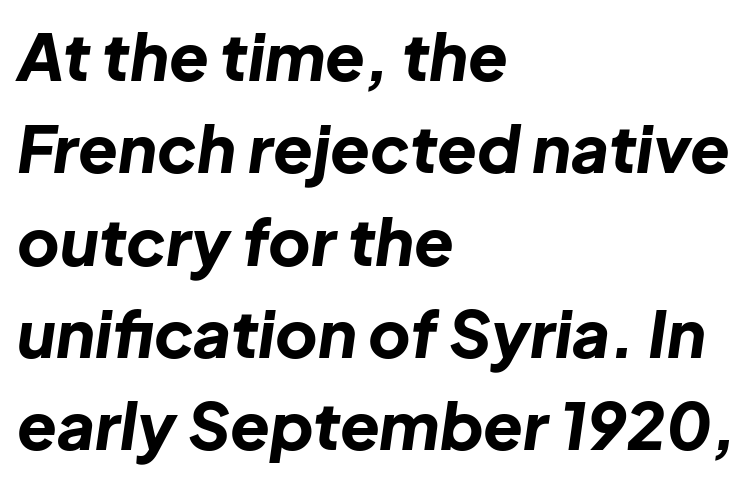
{"italic": "yes", "lean": "right", "slant_degrees": 8, "bold": "yes", "weight": "bold", "width": "normal", "stroke_contrast": "low", "x_height": "medium", "monospaced": "no", "underline": "no", "align": "left", "line_spacing": "normal", "line_spacing_ratio": 1.42, "letter_spacing": "normal", "letter_spacing_em": 0.0, "glyph_px": 65}
